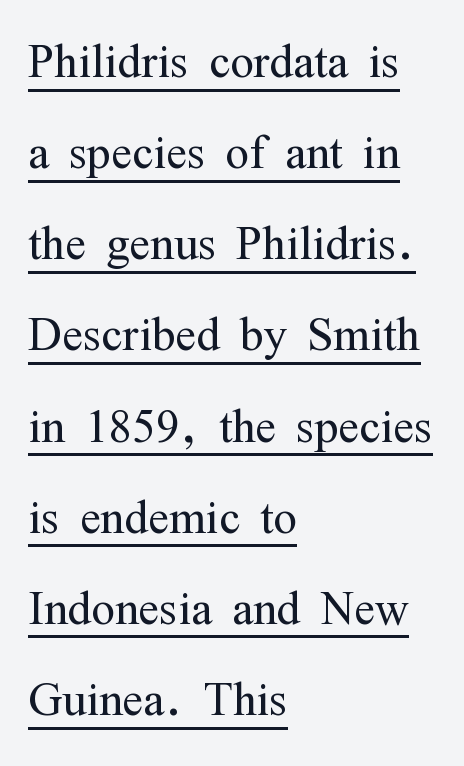
Q: Is the text bold? A: No.
Q: Is the text italic (slanted)? A: No, it is upright.
Q: Is the typeface a serif or a sans-serif typeface? A: Serif.
Q: Is the text underlined? A: Yes.
Q: How is the paragraph aligned? A: Left-aligned.
Q: Is the spacing between letters normal or unusually wide? A: Normal.
Q: Is the spacing between lines tight, normal or loose? A: Normal.
Q: Width (condensed, normal, or wide)? A: Condensed.
Q: Stroke contrast? A: Medium.
Q: x-height? A: Medium.
Q: Monospaced? A: No.
